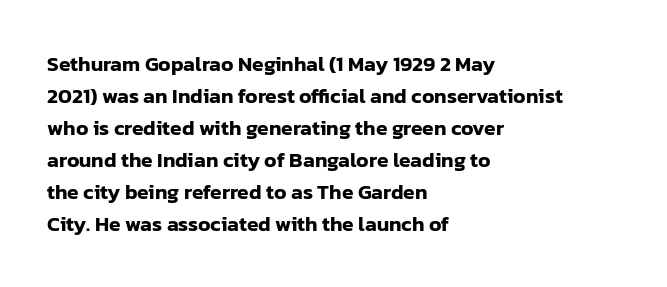
Spacing between characters is what you'd get straight out of the box. This sample is left-justified, so line endings fall wherever the words run out. Has an underline been added? It has not. Evenly set lines give the paragraph a standard silhouette. You can tell it's not italic because the verticals are truly vertical.
